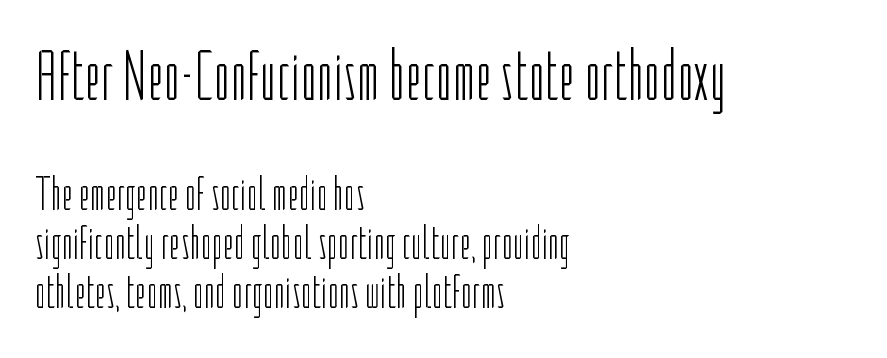
Q: Is the text bold? A: No.
Q: Is the text italic (slanted)? A: No, it is upright.
Q: Is the typeface a serif or a sans-serif typeface? A: Sans-serif.
Q: Is the text underlined? A: No.
Q: How is the paragraph aligned? A: Left-aligned.
Q: Is the spacing between letters normal or unusually wide? A: Normal.
Q: Is the spacing between lines tight, normal or loose? A: Tight.
Q: Which block of text is set in a larger size, the first (top) or the second (bottom)? A: The first (top) one.
Q: Width (condensed, normal, or wide)? A: Condensed.
Q: Stroke contrast? A: Low.
Q: x-height? A: Medium.
Q: Monospaced? A: No.
